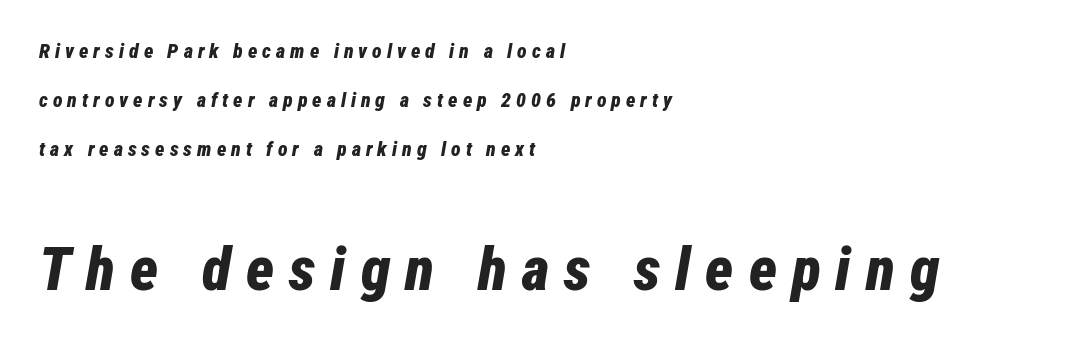
The gap between lines stays unmarked. Honestly, the letter spacing is so wide it's the main thing you notice. Horizontal alignment here is leftward, the default for most running prose. The leading is generous, giving the passage an open texture.
